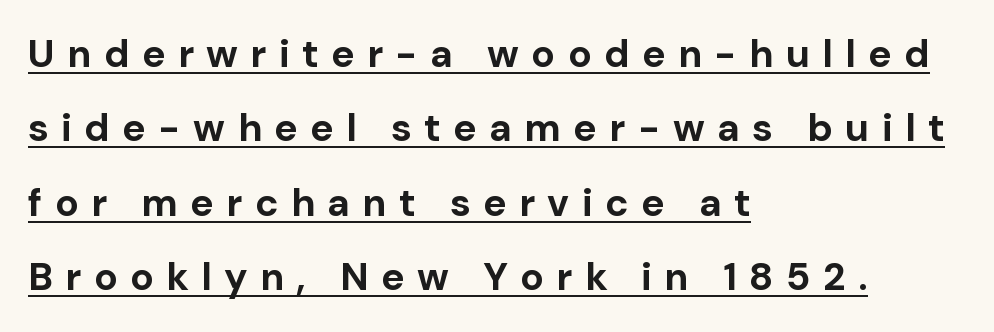
These lines are set flush left with a ragged right edge. The face used here is a sans, in the tradition of grotesques and geometrics. Its strokes are broad and dark, the hallmark of bold type. The tracking jumps out immediately: characters are airy and widely separated.
